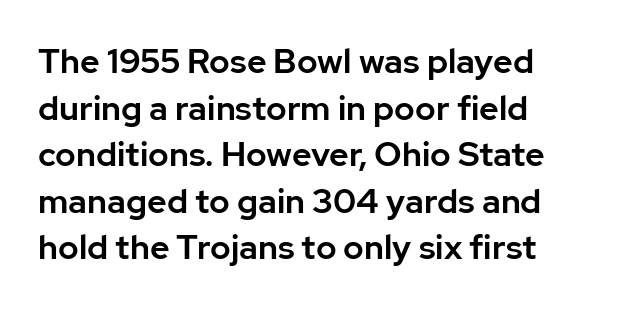
{"serif": "no", "italic": "no", "width": "normal", "stroke_contrast": "low", "x_height": "medium", "monospaced": "no", "underline": "no", "line_spacing": "normal", "line_spacing_ratio": 1.37, "letter_spacing": "normal", "letter_spacing_em": 0.0, "glyph_px": 34}
